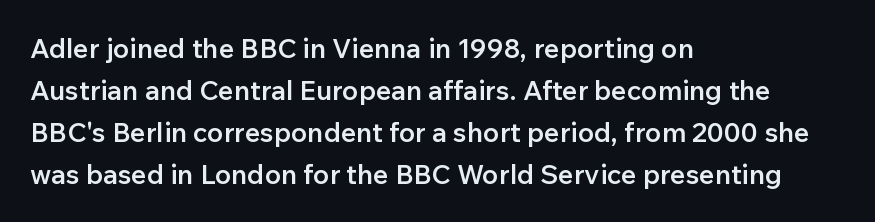
Successive baselines arrive at the customary interval. These lines stack with their left ends in a neat column. Italic? Not at all — the glyphs are vertical. The tracking reads as untouched default to a designer's eye.
